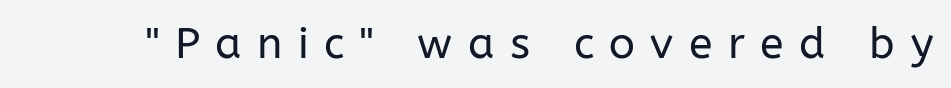
Q: Is the text bold? A: No.
Q: Is the text italic (slanted)? A: No, it is upright.
Q: Is the typeface a serif or a sans-serif typeface? A: Sans-serif.
Q: Is the text underlined? A: No.
Q: Is the spacing between letters normal or unusually wide? A: Unusually wide.
Q: Width (condensed, normal, or wide)? A: Normal.
Q: Stroke contrast? A: Low.
Q: x-height? A: Medium.
Q: Monospaced? A: No.
